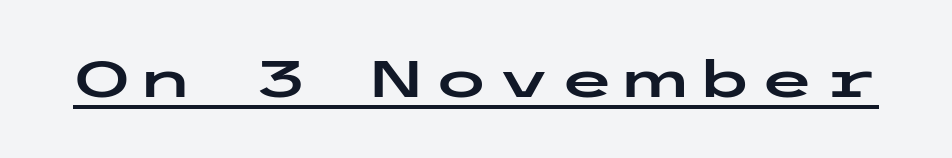
Q: Is the text italic (slanted)? A: No, it is upright.
Q: Is the typeface a serif or a sans-serif typeface? A: Sans-serif.
Q: Is the text underlined? A: Yes.
Q: Width (condensed, normal, or wide)? A: Wide.
Q: Stroke contrast? A: Low.
Q: x-height? A: Medium.
